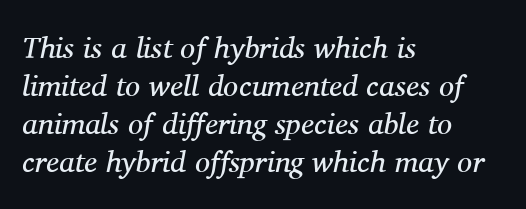
The image shows 30 px regular-weight serif type, italic (leaning right); set left-aligned, normal line spacing (1.27x), normal letter spacing, not underlined; medium stroke contrast and a medium x-height.
